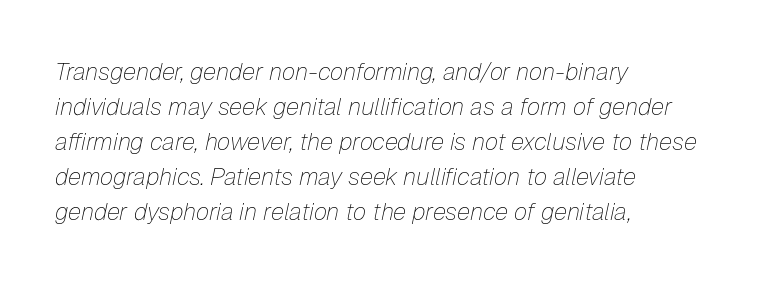
The font is comparable to plain body text, perhaps lighter. The baseline area is clear. The ragged edge is on the right, which tells us the setting is flush left. Emphasis-style slanted type is in use. No extra tracking has been applied to these lines.
